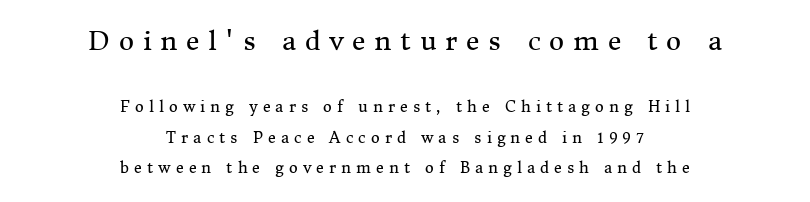
Q: Is the text bold? A: No.
Q: Is the text italic (slanted)? A: No, it is upright.
Q: Is the text underlined? A: No.
Q: How is the paragraph aligned? A: Centered.
Q: Is the spacing between letters normal or unusually wide? A: Unusually wide.
Q: Is the spacing between lines tight, normal or loose? A: Loose.
Q: Which block of text is set in a larger size, the first (top) or the second (bottom)? A: The first (top) one.
